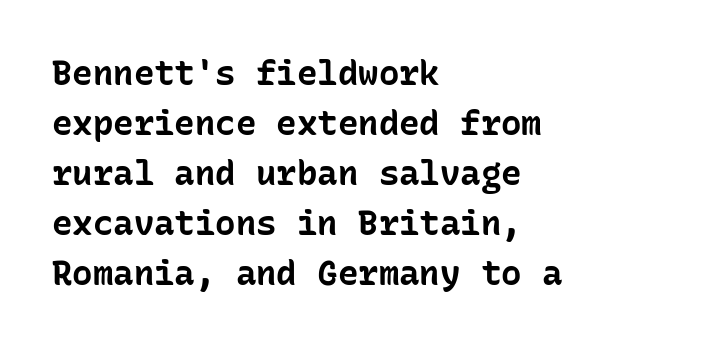
The designer went with a sans here, leaving each stem footless. This rendering features lettering with no underline. A typesetter would call this leading conventional body-copy spacing. Tracking here is standard; glyphs follow each other at the usual distance. You could count columns in this text — the font is strictly monospaced.
